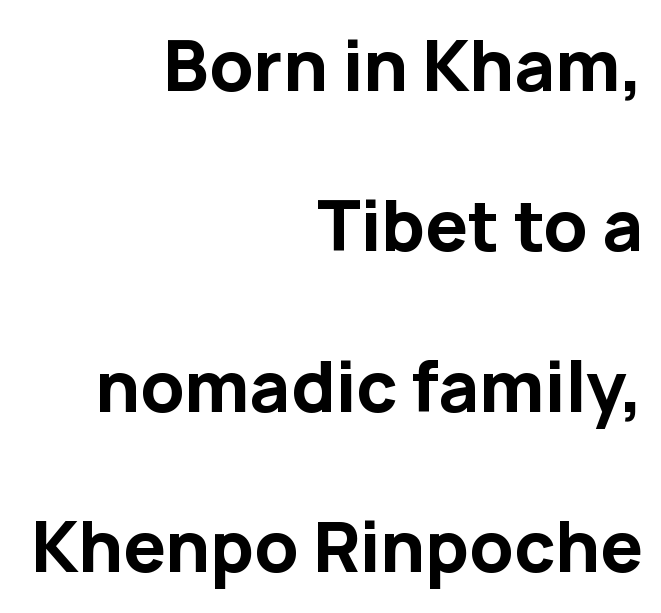
Q: Is the text bold? A: Yes.
Q: Is the text italic (slanted)? A: No, it is upright.
Q: Is the typeface a serif or a sans-serif typeface? A: Sans-serif.
Q: Is the text underlined? A: No.
Q: How is the paragraph aligned? A: Right-aligned.
Q: Is the spacing between letters normal or unusually wide? A: Normal.
Q: Is the spacing between lines tight, normal or loose? A: Loose.
Q: Width (condensed, normal, or wide)? A: Normal.
Q: Stroke contrast? A: Low.
Q: x-height? A: Medium.
Q: Monospaced? A: No.
